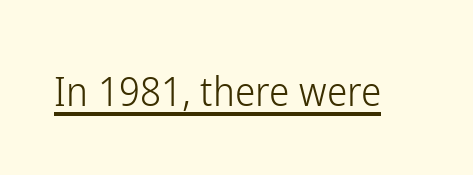
Q: Is the text bold? A: No.
Q: Is the text italic (slanted)? A: No, it is upright.
Q: Is the typeface a serif or a sans-serif typeface? A: Sans-serif.
Q: Is the text underlined? A: Yes.
Q: Is the spacing between letters normal or unusually wide? A: Normal.
Q: Width (condensed, normal, or wide)? A: Condensed.
Q: Stroke contrast? A: Low.
Q: x-height? A: Medium.
Q: Monospaced? A: No.
